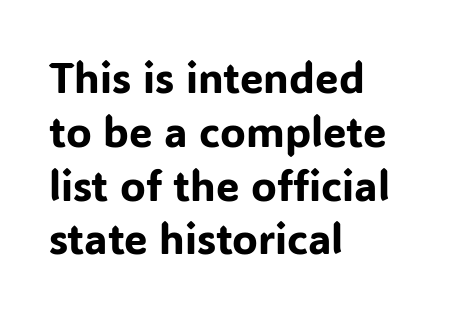
In terms of letterform style, serifs are entirely absent. The strip under each line holds only bare page. If you drew a ruler down the left edge, every line would touch it. Vertical strokes here are truly vertical.
